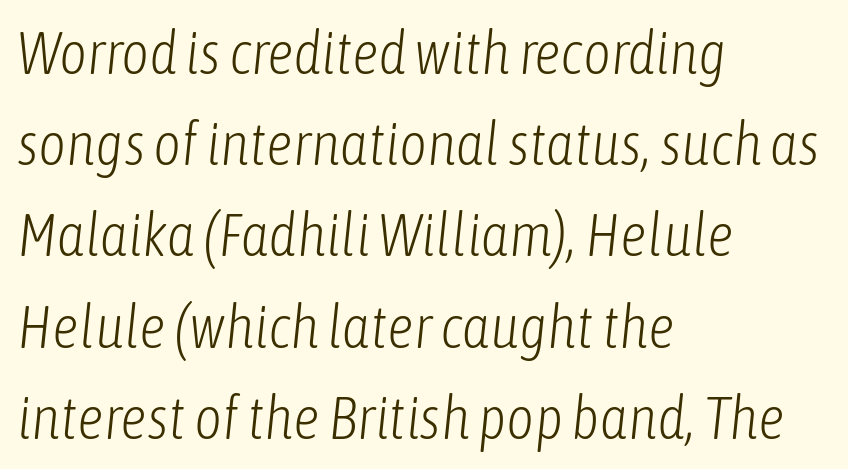
The whole block is typeset with a tilt. The lines in this sample share a left origin and differ only in where they stop. Descender tails drop into unmarked territory. Spacing verdict: proportional, widths tailored to each character.
